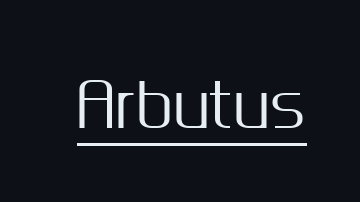
Is this a fixed-width face? No — the glyphs have proportional, varying widths. The face used here appears with an underline applied. In terms of letterspacing, this is plain default setting. Unlike a traditional serif, this face leaves its strokes unadorned. In terms of posture, this sample is upright.
